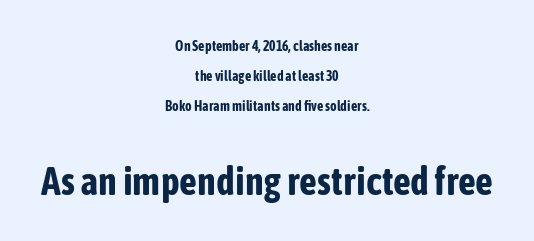
This sample trades compactness for vertical openness between lines. Glance below the letters and you will spot only blank space. The block sitting lower on the canvas is the one with enlarged characters. Tracking here is standard; glyphs follow each other at the usual distance. You could not count columns in this text — the font is proportionally spaced.
